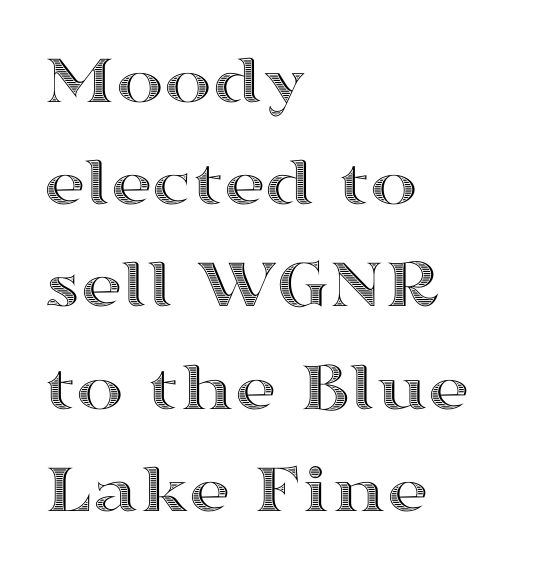
Q: Is the text italic (slanted)? A: No, it is upright.
Q: Is the text underlined? A: No.
Q: How is the paragraph aligned? A: Left-aligned.
Q: Is the spacing between letters normal or unusually wide? A: Normal.
Q: Is the spacing between lines tight, normal or loose? A: Normal.
Q: Width (condensed, normal, or wide)? A: Wide.
Q: x-height? A: Medium.
Q: Monospaced? A: No.
